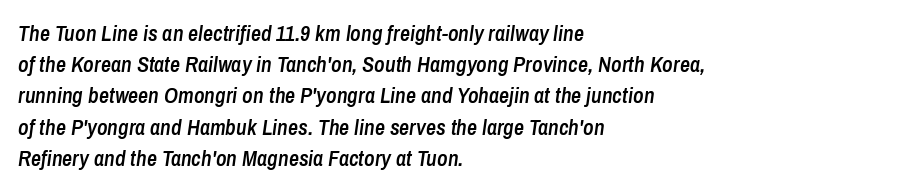
{"italic": "yes", "lean": "right", "slant_degrees": 8, "bold": "semi", "underline": "no", "align": "left", "line_spacing": "normal", "line_spacing_ratio": 1.42, "letter_spacing": "normal", "letter_spacing_em": 0.0, "glyph_px": 22}
